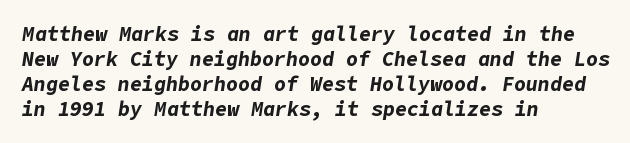
{"italic": "yes", "lean": "right", "slant_degrees": 9, "bold": "yes", "underline": "no", "align": "left", "line_spacing": "normal", "line_spacing_ratio": 1.25, "letter_spacing": "normal", "letter_spacing_em": 0.0, "glyph_px": 20}
